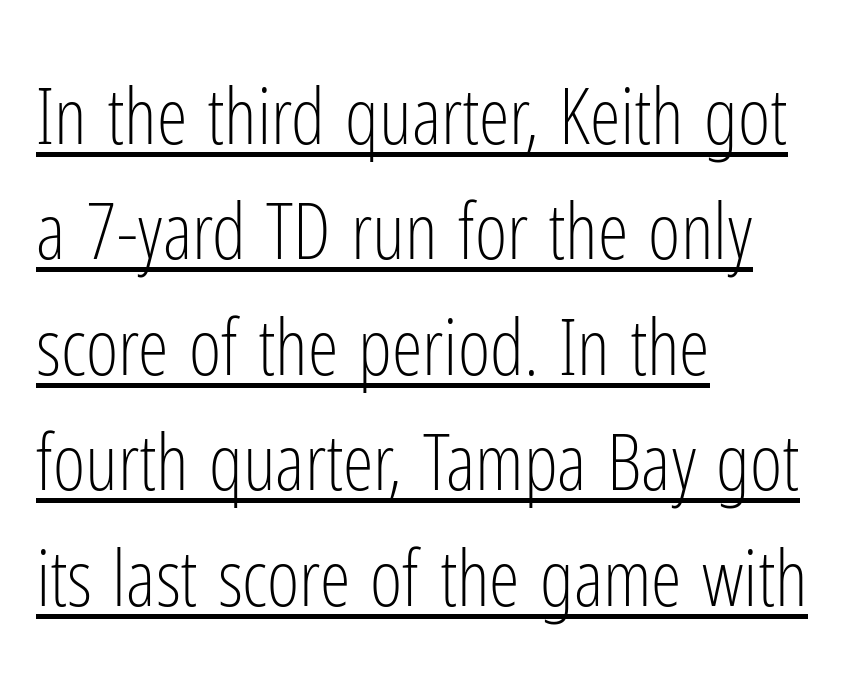
Q: Is the text bold? A: No.
Q: Is the text italic (slanted)? A: No, it is upright.
Q: Is the typeface a serif or a sans-serif typeface? A: Sans-serif.
Q: Is the text underlined? A: Yes.
Q: How is the paragraph aligned? A: Left-aligned.
Q: Is the spacing between letters normal or unusually wide? A: Normal.
Q: Is the spacing between lines tight, normal or loose? A: Normal.
Q: Width (condensed, normal, or wide)? A: Condensed.
Q: Stroke contrast? A: Low.
Q: x-height? A: Medium.
Q: Monospaced? A: No.
